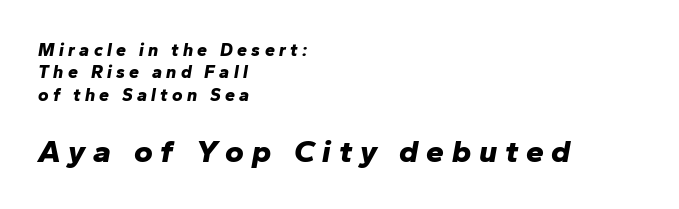
The image shows 32 px bold type, italic (leaning right); set left-aligned, normal line spacing (1.25x), unusually wide letter spacing (+0.24 em), not underlined; the second (bottom) block is 1.78x larger; low stroke contrast and a medium x-height.
